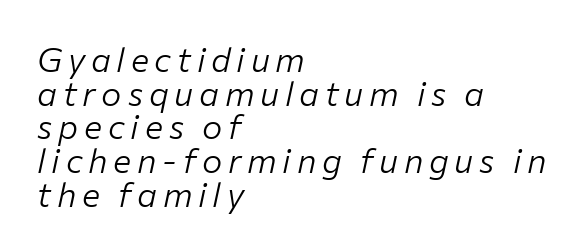
{"italic": "yes", "lean": "right", "slant_degrees": 12, "bold": "no", "weight": "light", "width": "normal", "stroke_contrast": "low", "x_height": "medium", "monospaced": "no", "underline": "no", "align": "left", "line_spacing": "tight", "line_spacing_ratio": 0.99, "glyph_px": 34}
